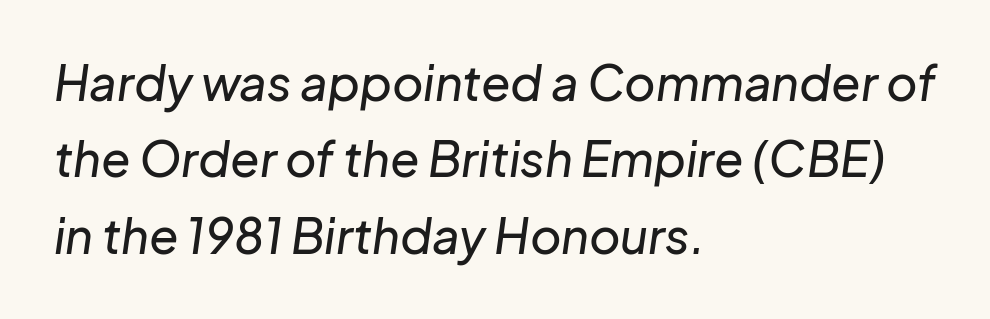
Q: Is the text italic (slanted)? A: Yes, it leans right by about 8 degrees.
Q: Is the text underlined? A: No.
Q: How is the paragraph aligned? A: Left-aligned.
Q: Is the spacing between letters normal or unusually wide? A: Normal.
Q: Is the spacing between lines tight, normal or loose? A: Normal.
Q: Width (condensed, normal, or wide)? A: Normal.
Q: Stroke contrast? A: Low.
Q: x-height? A: Medium.
Q: Monospaced? A: No.
